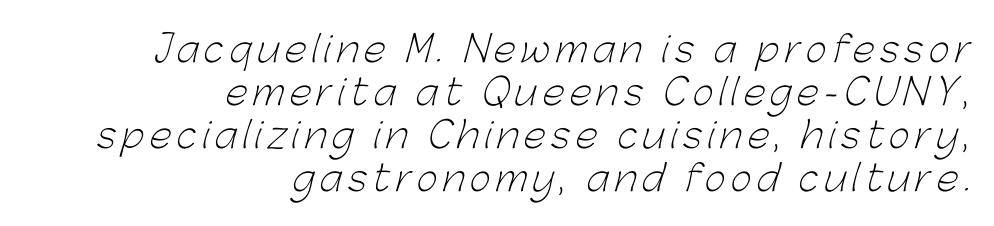
The face used here is a sans, in the tradition of grotesques and geometrics. Is the type heavy? It reads as light-to-regular instead. Proportional: the letters do not fall into vertical columns. Notice how the passage keeps a crisp vertical edge on the right only. The passage shown is not underscored anywhere.
